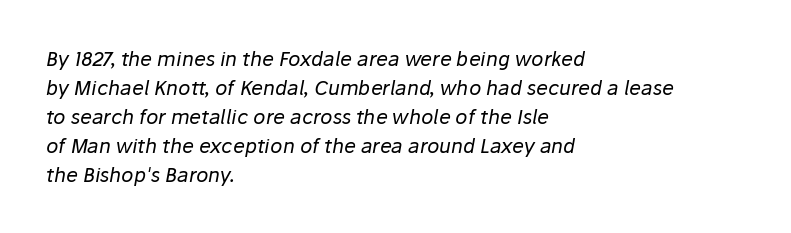
{"italic": "yes", "lean": "right", "slant_degrees": 10, "bold": "no", "underline": "no", "align": "left", "line_spacing": "normal", "line_spacing_ratio": 1.45, "letter_spacing": "normal", "letter_spacing_em": 0.0, "glyph_px": 20}
